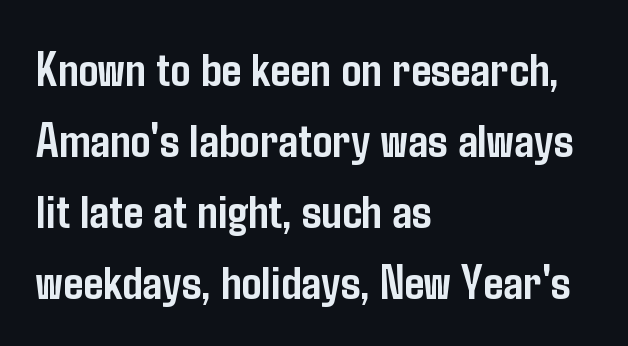
Q: Is the text bold? A: Yes.
Q: Is the text italic (slanted)? A: No, it is upright.
Q: Is the typeface a serif or a sans-serif typeface? A: Sans-serif.
Q: Is the text underlined? A: No.
Q: How is the paragraph aligned? A: Left-aligned.
Q: Is the spacing between letters normal or unusually wide? A: Normal.
Q: Is the spacing between lines tight, normal or loose? A: Normal.
Q: Width (condensed, normal, or wide)? A: Condensed.
Q: Stroke contrast? A: Low.
Q: x-height? A: Medium.
Q: Monospaced? A: No.
